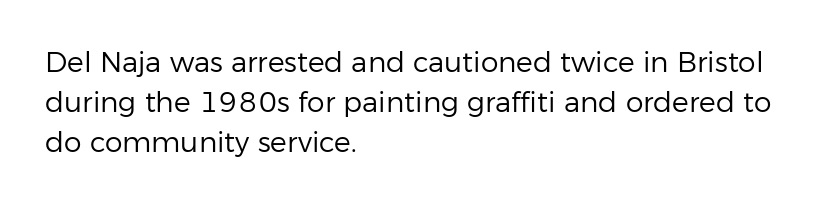
{"serif": "no", "italic": "no", "bold": "no", "weight": "regular", "width": "normal", "stroke_contrast": "low", "x_height": "medium", "monospaced": "no", "underline": "no", "align": "left", "line_spacing": "normal", "line_spacing_ratio": 1.43, "letter_spacing": "normal", "letter_spacing_em": 0.0, "glyph_px": 28}
